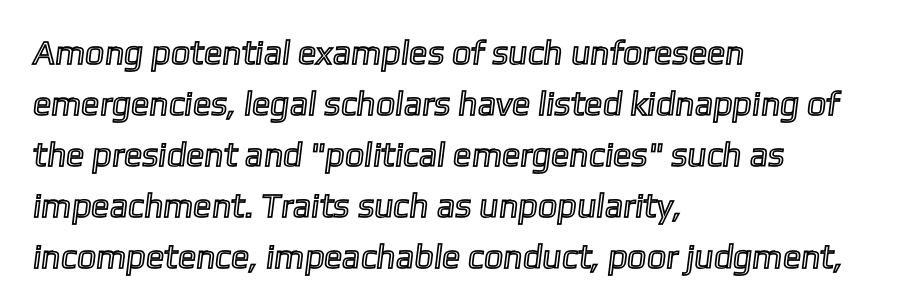
The image shows 34 px text type; set left-aligned, normal line spacing (1.5x), normal letter spacing, not underlined; a medium x-height.
